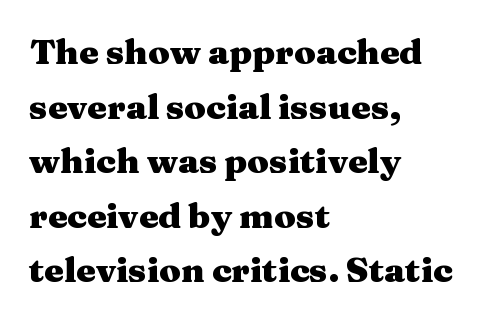
The rendering keeps characters at their native spacing. Compared with a centered layout, this one pins lines to the left instead. The strokes are fattened all the way to bold. Do the characters align in a grid? No, the font is proportional. These lines are composed in type with serifs.
